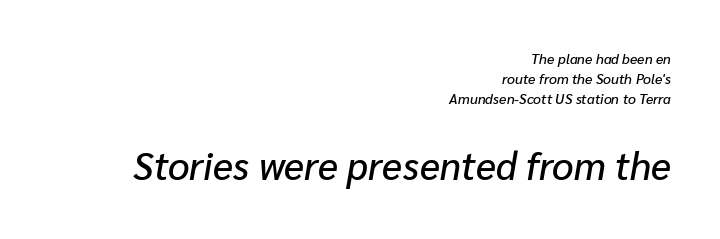
{"italic": "yes", "lean": "right", "slant_degrees": 10, "width": "normal", "stroke_contrast": "low", "x_height": "medium", "monospaced": "no", "underline": "no", "align": "right", "line_spacing": "normal", "line_spacing_ratio": 1.43, "letter_spacing": "normal", "letter_spacing_em": 0.0, "larger_block": "second", "size_ratio": 2.71, "glyph_px": 38}
